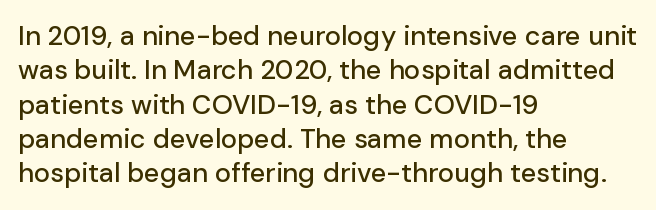
Q: Is the text italic (slanted)? A: No, it is upright.
Q: Is the text underlined? A: No.
Q: How is the paragraph aligned? A: Left-aligned.
Q: Is the spacing between letters normal or unusually wide? A: Normal.
Q: Is the spacing between lines tight, normal or loose? A: Normal.
